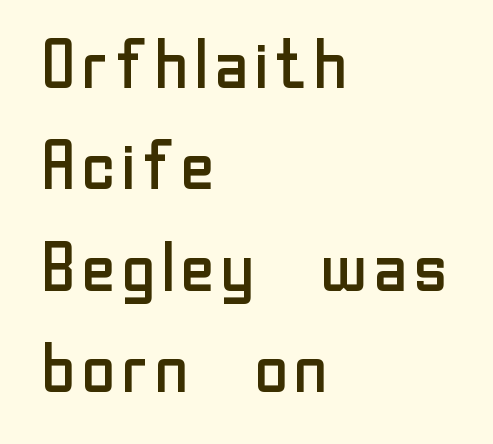
{"serif": "no", "italic": "no", "bold": "no", "weight": "regular", "width": "normal", "stroke_contrast": "low", "x_height": "medium", "monospaced": "no", "underline": "no", "align": "left", "line_spacing": "normal", "line_spacing_ratio": 1.49, "letter_spacing": "normal", "letter_spacing_em": 0.0, "glyph_px": 68}
